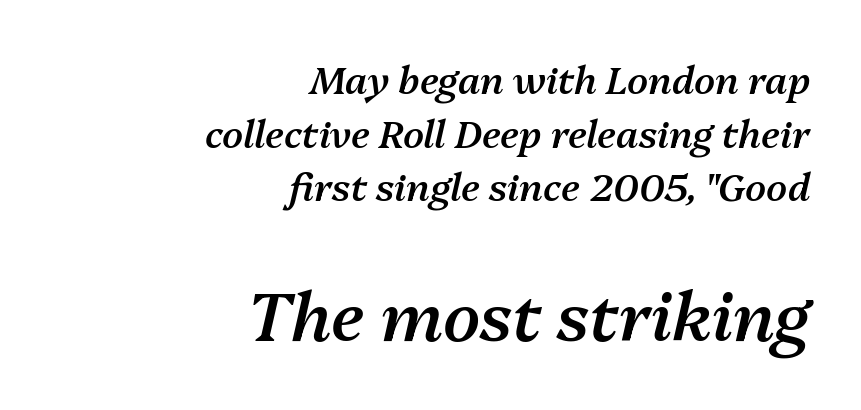
Q: Is the text bold? A: Semi-bold.
Q: Is the text italic (slanted)? A: Yes, it leans right by about 13 degrees.
Q: Is the text underlined? A: No.
Q: How is the paragraph aligned? A: Right-aligned.
Q: Is the spacing between letters normal or unusually wide? A: Normal.
Q: Is the spacing between lines tight, normal or loose? A: Normal.
Q: Which block of text is set in a larger size, the first (top) or the second (bottom)? A: The second (bottom) one.
Q: Width (condensed, normal, or wide)? A: Normal.
Q: Stroke contrast? A: Medium.
Q: x-height? A: Medium.
Q: Monospaced? A: No.
